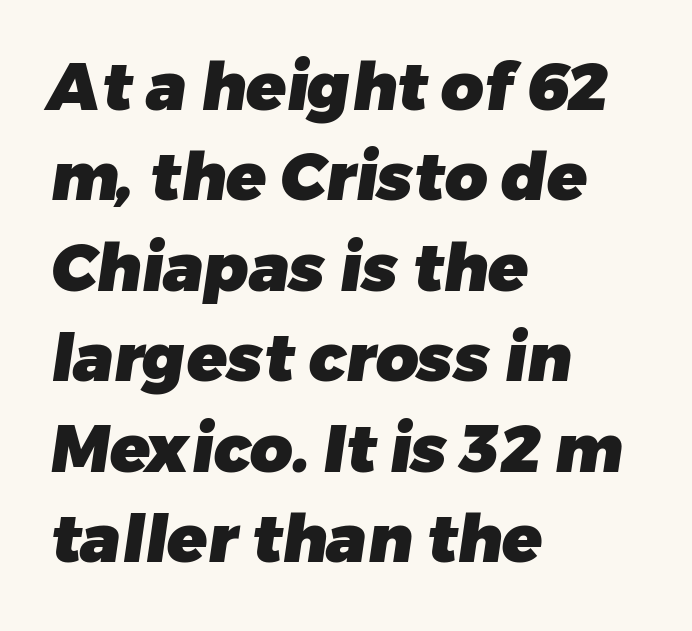
{"serif": "no", "bold": "yes", "weight": "heavy", "width": "normal", "stroke_contrast": "low", "x_height": "medium", "monospaced": "no", "underline": "no", "align": "left", "line_spacing": "normal", "line_spacing_ratio": 1.37, "letter_spacing": "normal", "letter_spacing_em": 0.0, "glyph_px": 66}
